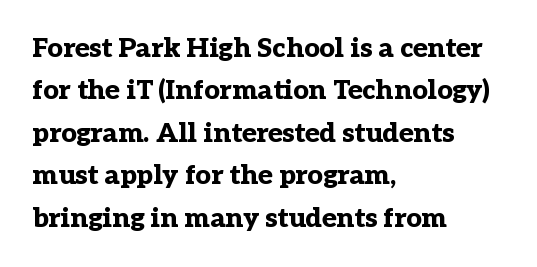
{"italic": "no", "bold": "yes", "underline": "no", "align": "left", "line_spacing": "normal", "line_spacing_ratio": 1.57, "letter_spacing": "normal", "letter_spacing_em": 0.0, "glyph_px": 27}
